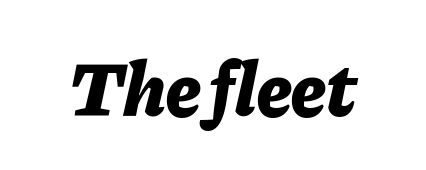
Q: Is the text bold? A: Yes.
Q: Is the text italic (slanted)? A: Yes, it leans right by about 11 degrees.
Q: Is the text underlined? A: No.
Q: Is the spacing between letters normal or unusually wide? A: Normal.
Q: Width (condensed, normal, or wide)? A: Normal.
Q: Stroke contrast? A: Low.
Q: x-height? A: Medium.
Q: Monospaced? A: No.
